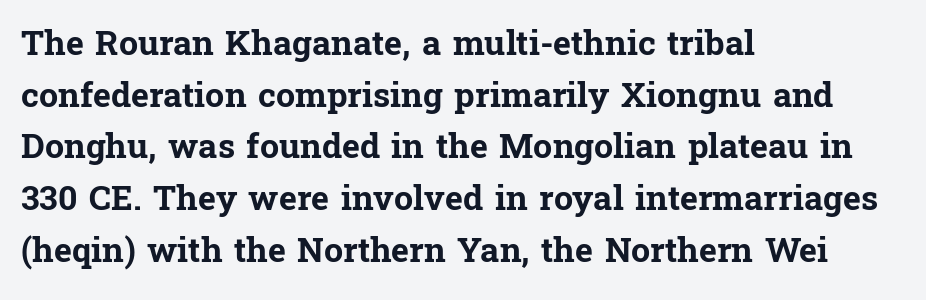
{"serif": "yes", "italic": "no", "bold": "yes", "weight": "bold", "width": "normal", "stroke_contrast": "low", "x_height": "medium", "monospaced": "no", "underline": "no", "align": "left", "line_spacing": "normal", "line_spacing_ratio": 1.52, "letter_spacing": "normal", "letter_spacing_em": 0.0, "glyph_px": 34}
